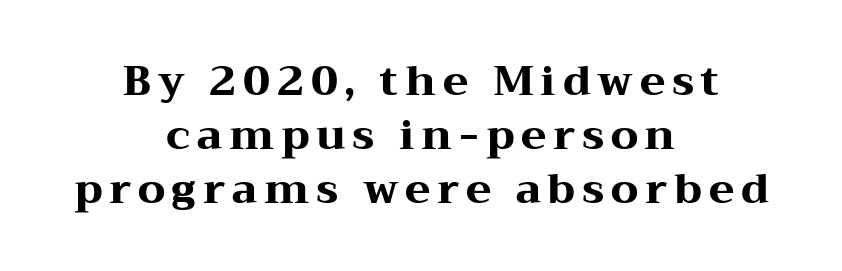
The image shows 42 px heavy, wide serif type, upright; set centered, normal line spacing (1.29x), not underlined; medium stroke contrast and a medium x-height.
